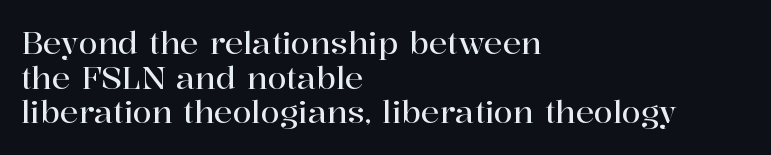
{"serif": "yes", "italic": "no", "width": "normal", "stroke_contrast": "high", "x_height": "medium", "monospaced": "no", "underline": "no", "align": "left", "line_spacing": "tight", "line_spacing_ratio": 1.12, "letter_spacing": "normal", "letter_spacing_em": 0.0, "glyph_px": 31}
